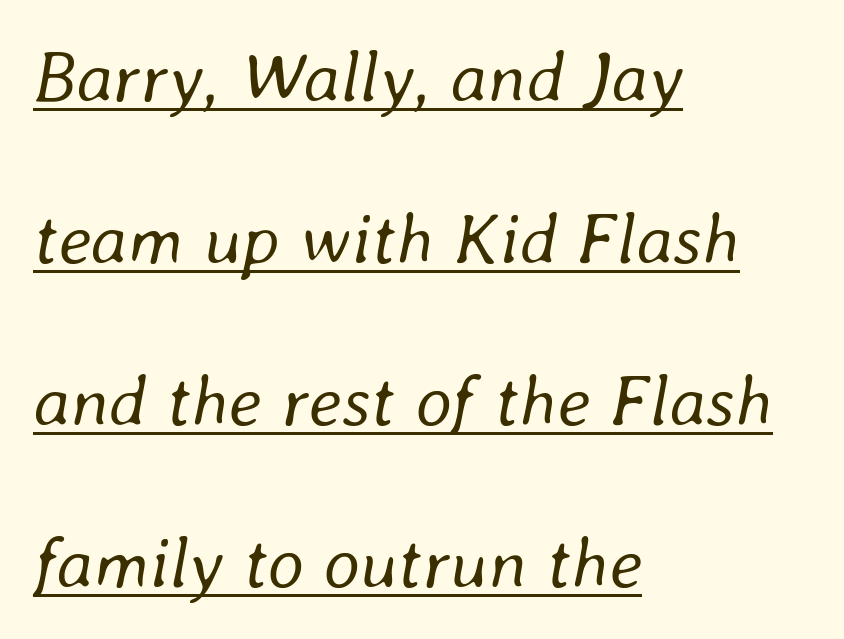
The image shows 72 px regular-weight type, italic (leaning right); set left-aligned, loose line spacing (2.25x), normal letter spacing, underlined; low stroke contrast and a medium x-height.
